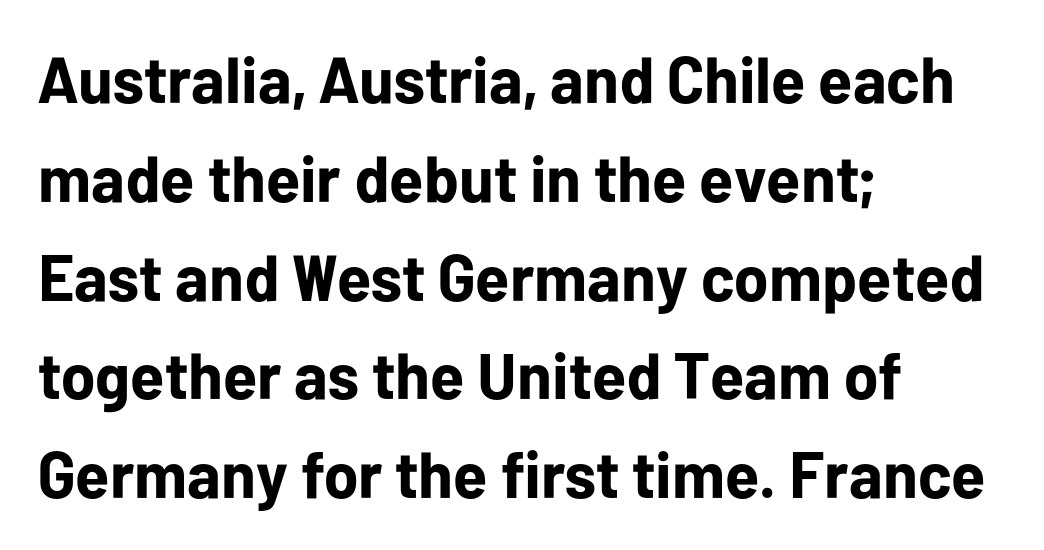
This sample keeps an unexceptional amount of space between lines. Plain, unruled lines of type. These lines were composed using upright roman letters. One-word summary of the alignment: left. A typesetter would call this proportional, since set widths differ per character. Is this a sans? Yes — the strokes have no serifs.
